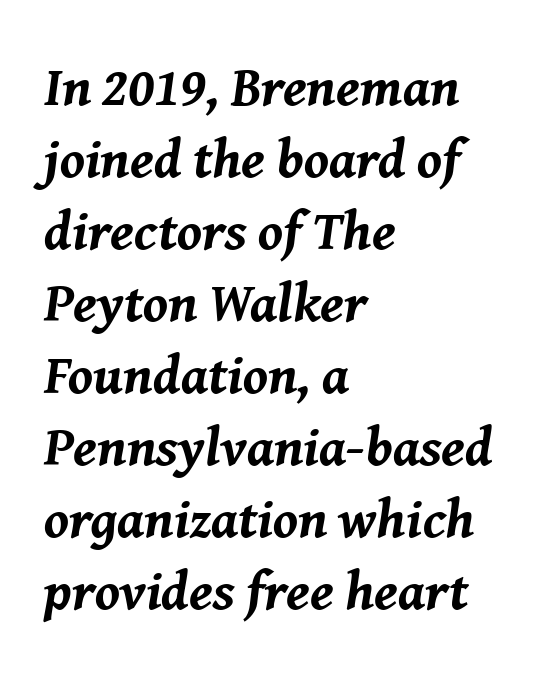
Q: Is the text bold? A: Yes.
Q: Is the text italic (slanted)? A: Yes, it leans right by about 8 degrees.
Q: Is the text underlined? A: No.
Q: How is the paragraph aligned? A: Left-aligned.
Q: Is the spacing between letters normal or unusually wide? A: Normal.
Q: Is the spacing between lines tight, normal or loose? A: Normal.
Q: Width (condensed, normal, or wide)? A: Normal.
Q: Stroke contrast? A: Medium.
Q: x-height? A: Medium.
Q: Monospaced? A: No.
